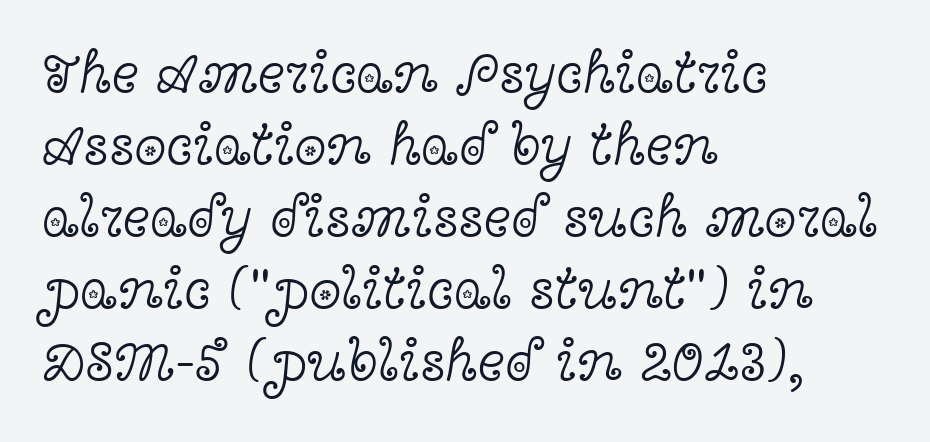
{"serif": "yes", "bold": "no", "weight": "light", "width": "wide", "x_height": "medium", "monospaced": "no", "underline": "no", "align": "left", "line_spacing_ratio": 1.24, "letter_spacing": "normal", "letter_spacing_em": 0.0, "glyph_px": 58}
